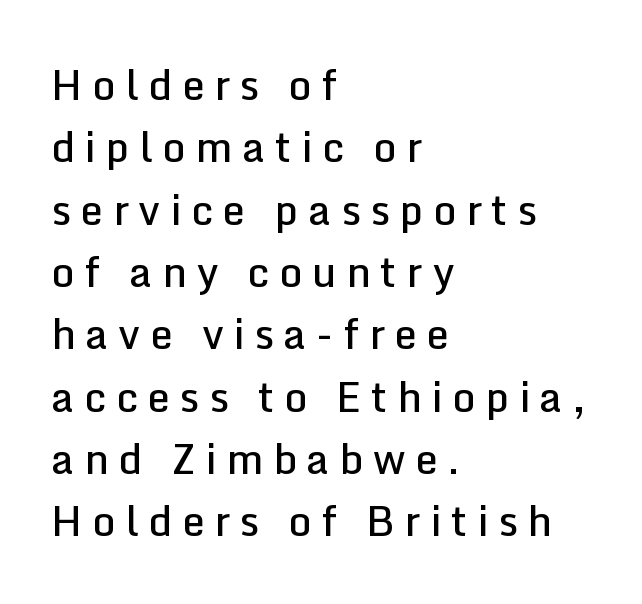
The image shows 41 px semibold sans-serif type, upright; set left-aligned, normal line spacing (1.52x), unusually wide letter spacing (+0.23 em), not underlined; low stroke contrast and a medium x-height.
